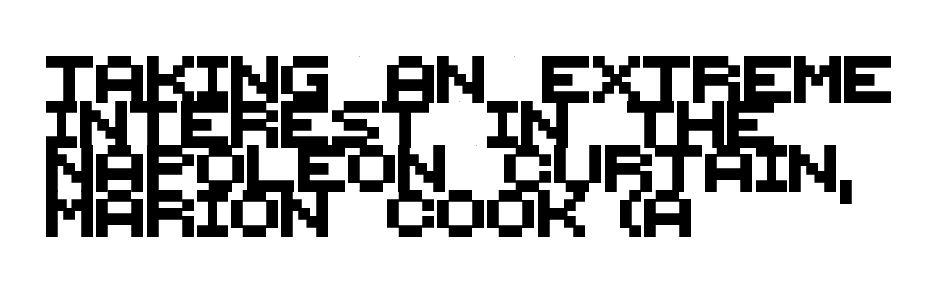
The image shows 47 px sans-serif type; set left-aligned, tight line spacing (0.95x), normal letter spacing, not underlined; medium stroke contrast and a large x-height.
